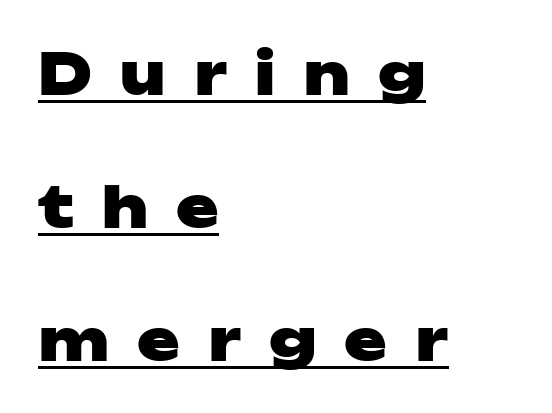
{"serif": "no", "italic": "no", "bold": "yes", "weight": "heavy", "width": "wide", "stroke_contrast": "low", "x_height": "medium", "monospaced": "no", "underline": "yes", "align": "left", "line_spacing": "loose", "line_spacing_ratio": 2.33, "letter_spacing": "wide", "letter_spacing_em": 0.49, "glyph_px": 57}
